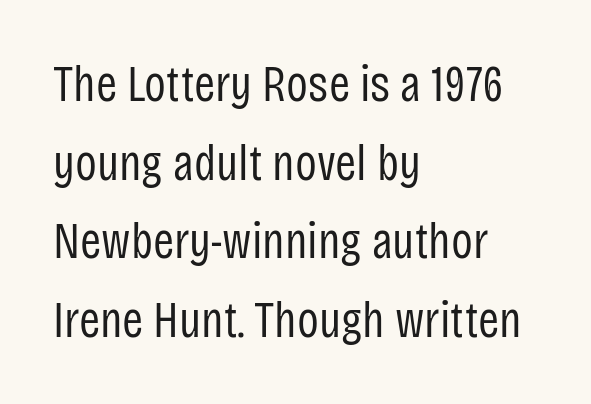
{"serif": "no", "italic": "no", "bold": "no", "weight": "regular", "width": "condensed", "stroke_contrast": "low", "x_height": "large", "monospaced": "no", "underline": "no", "align": "left", "line_spacing": "normal", "line_spacing_ratio": 1.54, "letter_spacing": "normal", "letter_spacing_em": 0.0, "glyph_px": 51}
